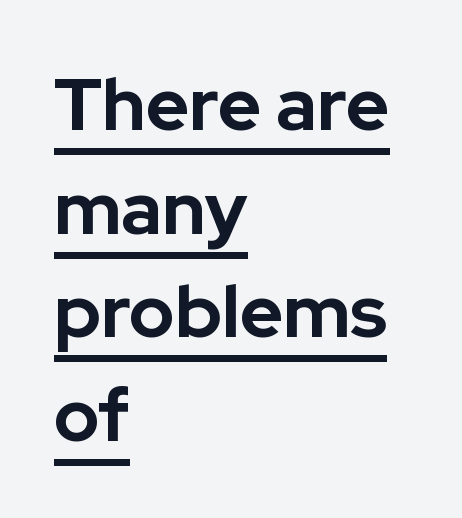
Strong, thick strokes mark this as bold type. The font's upright variant was chosen for this text. The letters advance in unequal steps, a hallmark of proportional type. What stands out about the letter spacing? Nothing — it is the standard amount. Evenly set lines give the paragraph a standard silhouette. Somebody hit Ctrl+U on this one — the words are underlined.
